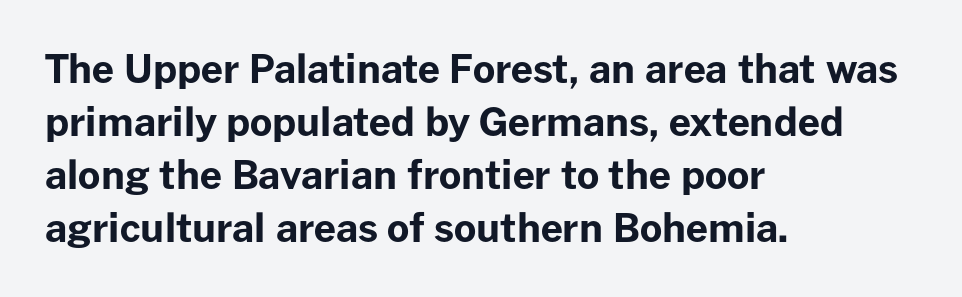
{"serif": "no", "italic": "no", "bold": "yes", "weight": "bold", "width": "normal", "stroke_contrast": "low", "x_height": "medium", "monospaced": "no", "underline": "no", "align": "left", "line_spacing": "normal", "line_spacing_ratio": 1.36, "letter_spacing": "normal", "letter_spacing_em": 0.0, "glyph_px": 39}
